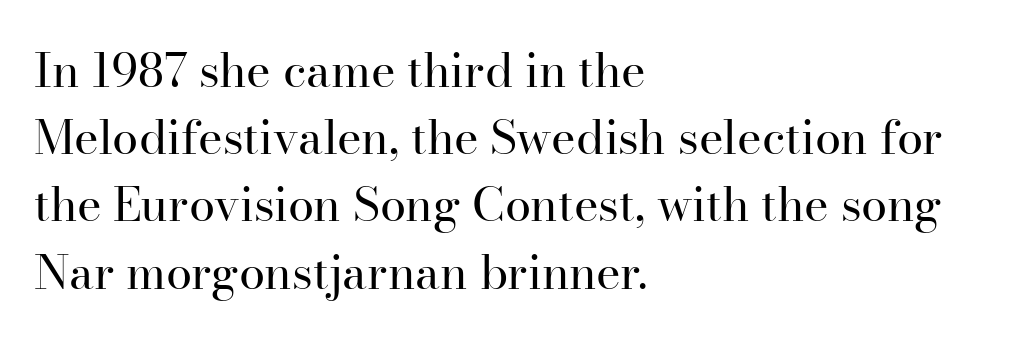
Where is the straight margin? On the left. Students, note that the glyphs here touch the page at normal intervals. Note the varied advance widths — an 'i' is clearly narrower than an 'm'. The designer left line spacing at the default. What kind of face is this? One with serifs. Descender tails drop into unmarked territory.
